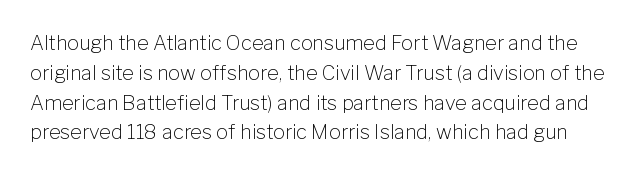
The cut favours lightness, reaching ordinary text weight at its darkest. Clear beneath every line of the passage. The type sits square on the baseline with zero lean. You could call the tracking neutral — neither tight nor loose.
